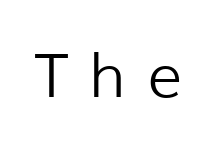
The space directly below the letters is spotless. The letterforms stand isolated, each surrounded by extra space. Looks like regular typesetting: each glyph gets only the width it needs. The face looks like a standard text weight, possibly lighter. The letters stand upright; this is a roman face.
